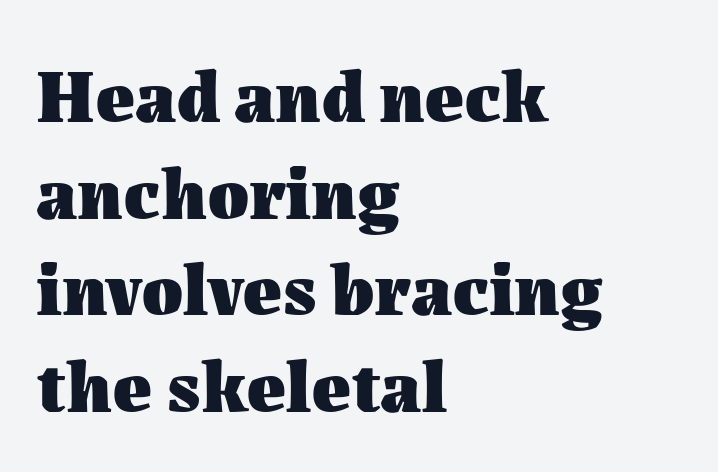
Q: Is the text bold? A: Yes.
Q: Is the text italic (slanted)? A: No, it is upright.
Q: Is the text underlined? A: No.
Q: How is the paragraph aligned? A: Left-aligned.
Q: Is the spacing between letters normal or unusually wide? A: Normal.
Q: Is the spacing between lines tight, normal or loose? A: Normal.
Q: Width (condensed, normal, or wide)? A: Normal.
Q: Stroke contrast? A: Medium.
Q: x-height? A: Medium.
Q: Monospaced? A: No.
